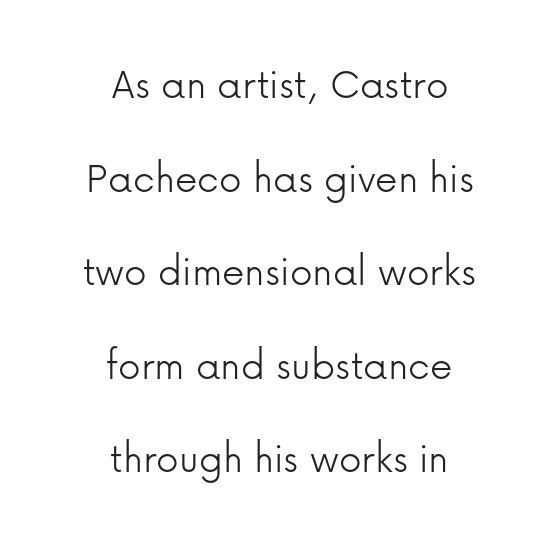
Q: Is the text bold? A: No.
Q: Is the text italic (slanted)? A: No, it is upright.
Q: Is the typeface a serif or a sans-serif typeface? A: Sans-serif.
Q: Is the text underlined? A: No.
Q: How is the paragraph aligned? A: Centered.
Q: Is the spacing between letters normal or unusually wide? A: Normal.
Q: Is the spacing between lines tight, normal or loose? A: Loose.
Q: Width (condensed, normal, or wide)? A: Normal.
Q: Stroke contrast? A: Low.
Q: x-height? A: Medium.
Q: Monospaced? A: No.
